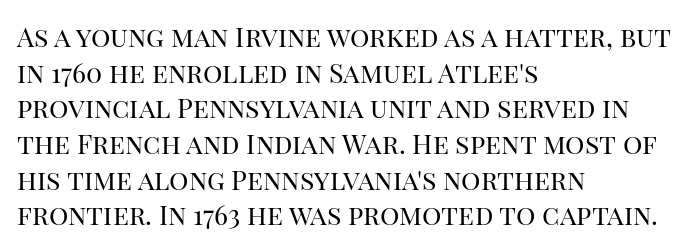
The image shows 27 px text type, upright; set left-aligned, normal line spacing (1.32x), normal letter spacing, not underlined.
